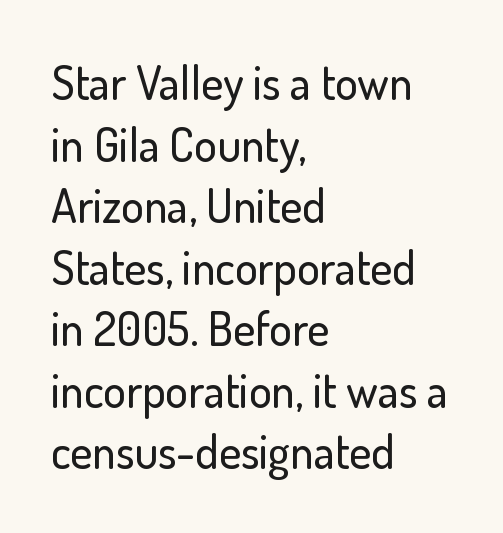
Q: Is the text italic (slanted)? A: No, it is upright.
Q: Is the typeface a serif or a sans-serif typeface? A: Sans-serif.
Q: Is the text underlined? A: No.
Q: How is the paragraph aligned? A: Left-aligned.
Q: Is the spacing between letters normal or unusually wide? A: Normal.
Q: Is the spacing between lines tight, normal or loose? A: Normal.
Q: Width (condensed, normal, or wide)? A: Normal.
Q: Stroke contrast? A: Low.
Q: x-height? A: Small.
Q: Monospaced? A: No.
